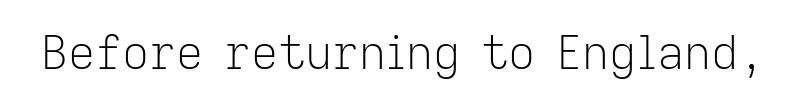
Classification — sans serif. These lines keep a tight, regular rhythm from letter to letter. Note the varied advance widths — an 'i' is clearly narrower than an 'm'. Nope, not italic — everything's standing straight.
